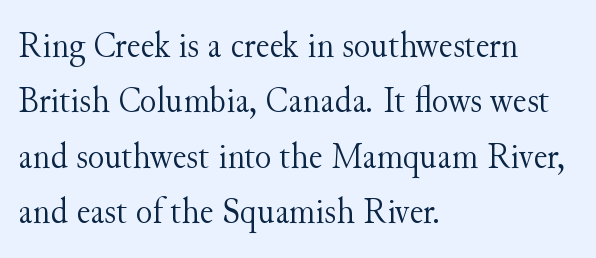
The face used here is proportionally spaced, like ordinary book or web type. You can tell from the footed stems that serif type was used. Whoever set this chose a conventional vertical rhythm. It's the straight-up-and-down kind of type.
